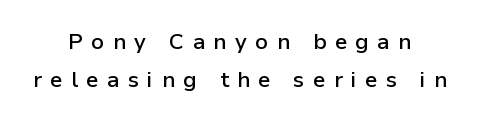
{"italic": "no", "bold": "semi", "underline": "no", "align": "center", "line_spacing_ratio": 1.72, "letter_spacing": "wide", "letter_spacing_em": 0.38, "glyph_px": 22}
